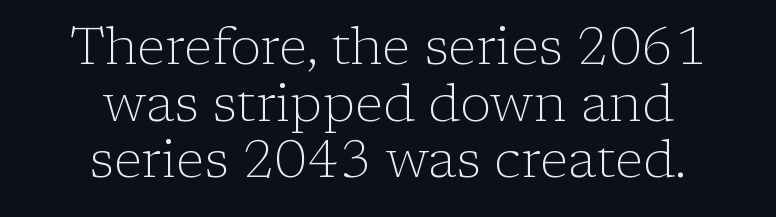
The image shows 52 px light serif type, upright; set centered, tight line spacing (1.09x), normal letter spacing, not underlined; low stroke contrast and a medium x-height.
